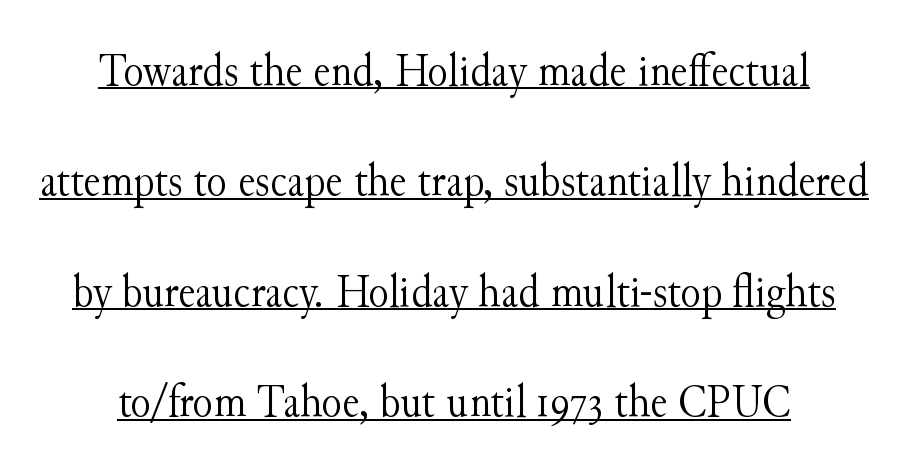
Q: Is the text bold? A: No.
Q: Is the text italic (slanted)? A: No, it is upright.
Q: Is the typeface a serif or a sans-serif typeface? A: Serif.
Q: Is the text underlined? A: Yes.
Q: Is the spacing between letters normal or unusually wide? A: Normal.
Q: Is the spacing between lines tight, normal or loose? A: Loose.
Q: Width (condensed, normal, or wide)? A: Normal.
Q: Stroke contrast? A: Medium.
Q: x-height? A: Small.
Q: Monospaced? A: No.
